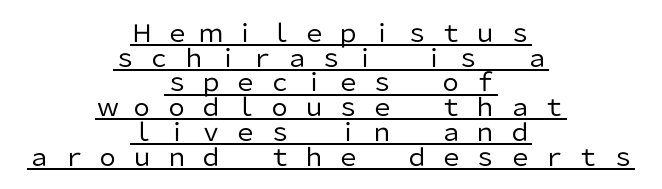
Q: Is the text bold? A: No.
Q: Is the text italic (slanted)? A: No, it is upright.
Q: Is the text underlined? A: Yes.
Q: How is the paragraph aligned? A: Centered.
Q: Is the spacing between letters normal or unusually wide? A: Unusually wide.
Q: Is the spacing between lines tight, normal or loose? A: Tight.
